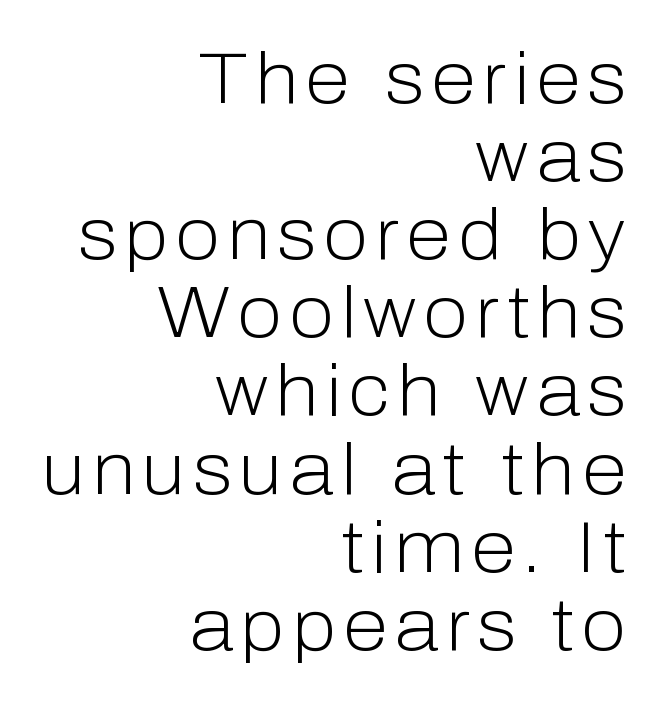
The image shows 73 px light sans-serif type, upright; set right-aligned, tight line spacing (1.07x), not underlined; low stroke contrast and a medium x-height.
